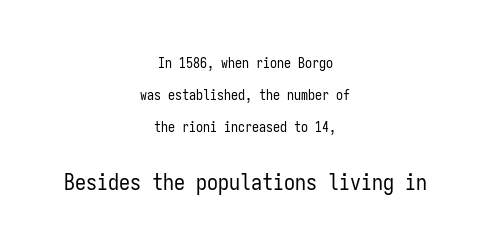
{"italic": "no", "bold": "no", "underline": "no", "align": "center", "line_spacing": "loose", "line_spacing_ratio": 2.29, "letter_spacing": "normal", "letter_spacing_em": 0.0, "larger_block": "second", "size_ratio": 1.57, "glyph_px": 22}
